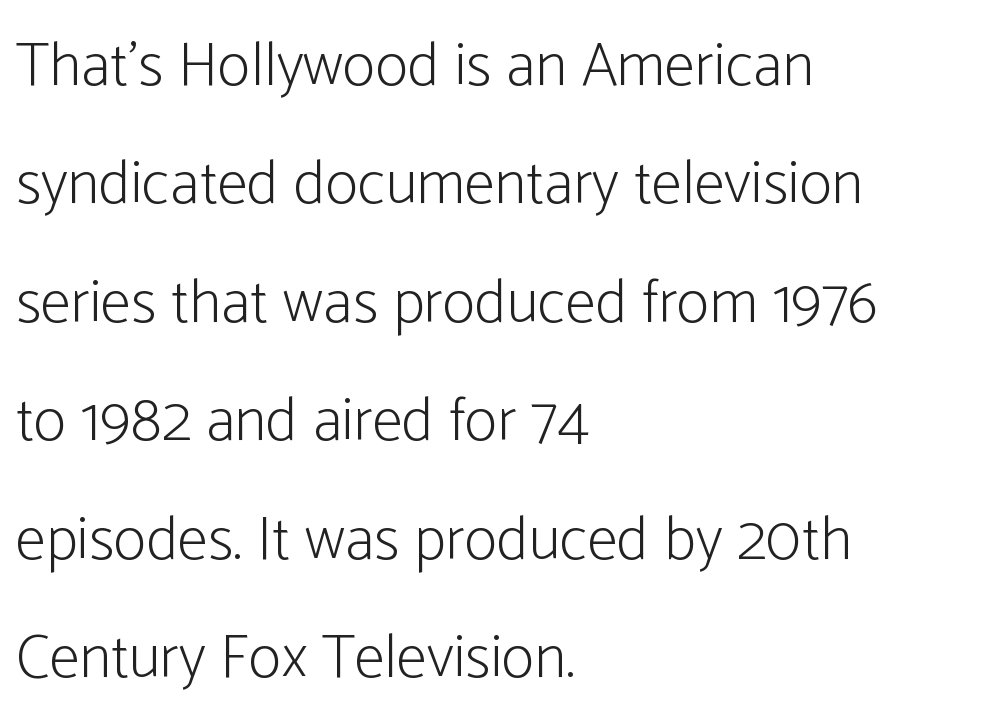
Q: Is the text bold? A: No.
Q: Is the text italic (slanted)? A: No, it is upright.
Q: Is the typeface a serif or a sans-serif typeface? A: Sans-serif.
Q: Is the text underlined? A: No.
Q: How is the paragraph aligned? A: Left-aligned.
Q: Is the spacing between letters normal or unusually wide? A: Normal.
Q: Is the spacing between lines tight, normal or loose? A: Loose.
Q: Width (condensed, normal, or wide)? A: Condensed.
Q: Stroke contrast? A: Low.
Q: x-height? A: Medium.
Q: Monospaced? A: No.
